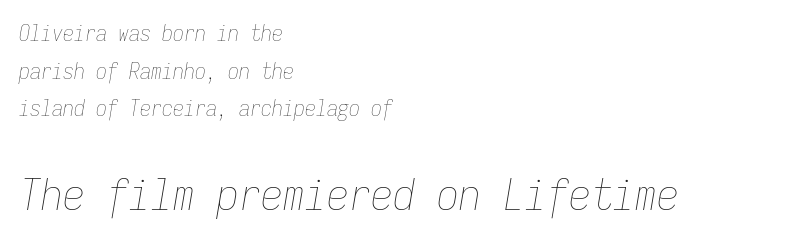
Q: Is the text bold? A: No.
Q: Is the text italic (slanted)? A: Yes, it leans right by about 9 degrees.
Q: Is the text underlined? A: No.
Q: How is the paragraph aligned? A: Left-aligned.
Q: Is the spacing between letters normal or unusually wide? A: Normal.
Q: Which block of text is set in a larger size, the first (top) or the second (bottom)? A: The second (bottom) one.
Q: Width (condensed, normal, or wide)? A: Condensed.
Q: Stroke contrast? A: Low.
Q: x-height? A: Medium.
Q: Monospaced? A: Yes.
